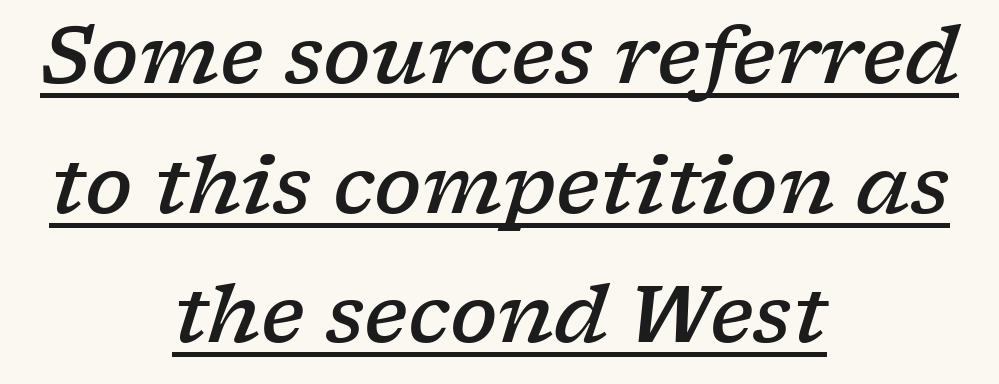
{"serif": "yes", "italic": "yes", "lean": "right", "slant_degrees": 17, "bold": "semi", "weight": "semibold", "width": "wide", "stroke_contrast": "low", "x_height": "medium", "monospaced": "no", "underline": "yes", "align": "center", "line_spacing": "normal", "line_spacing_ratio": 1.64, "letter_spacing": "normal", "letter_spacing_em": 0.0, "glyph_px": 79}
